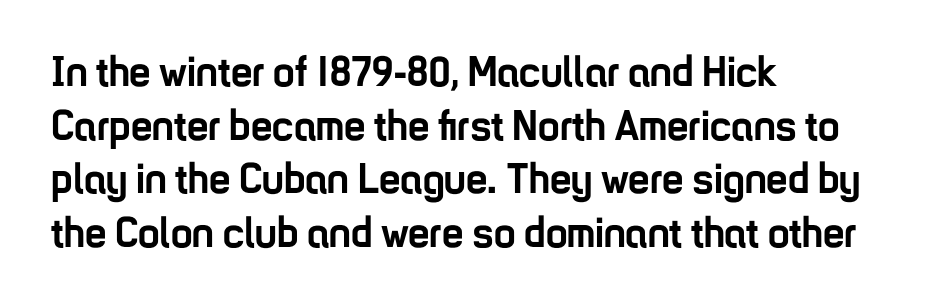
{"serif": "no", "italic": "no", "bold": "yes", "weight": "semibold", "width": "condensed", "stroke_contrast": "low", "x_height": "medium", "monospaced": "no", "underline": "no", "align": "left", "line_spacing": "normal", "line_spacing_ratio": 1.25, "letter_spacing": "normal", "letter_spacing_em": 0.0, "glyph_px": 43}
